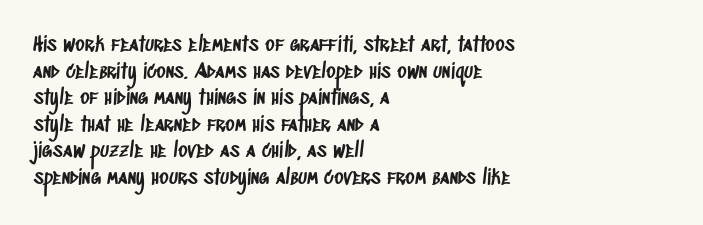
Q: Is the text underlined? A: No.
Q: How is the paragraph aligned? A: Left-aligned.
Q: Is the spacing between letters normal or unusually wide? A: Normal.
Q: Is the spacing between lines tight, normal or loose? A: Normal.
